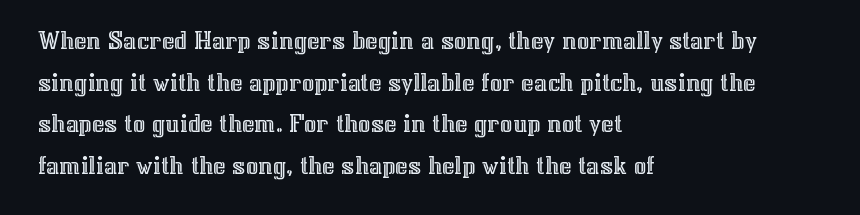
{"italic": "no", "underline": "no", "align": "left", "line_spacing": "normal", "line_spacing_ratio": 1.54, "letter_spacing": "normal", "letter_spacing_em": 0.0, "glyph_px": 27}
